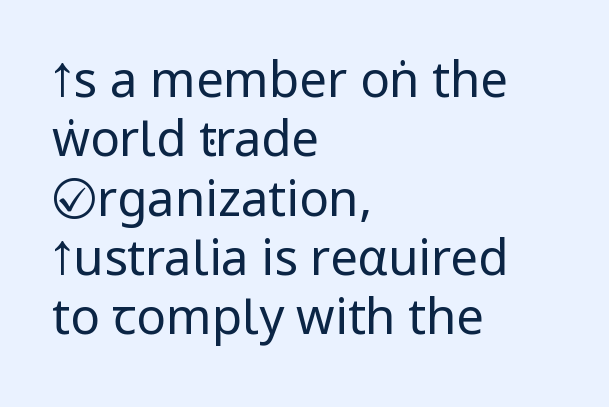
{"serif": "no", "italic": "no", "bold": "no", "weight": "regular", "width": "condensed", "stroke_contrast": "low", "x_height": "large", "monospaced": "no", "underline": "no", "align": "left", "line_spacing_ratio": 1.21, "letter_spacing": "normal", "letter_spacing_em": 0.0, "glyph_px": 49}
